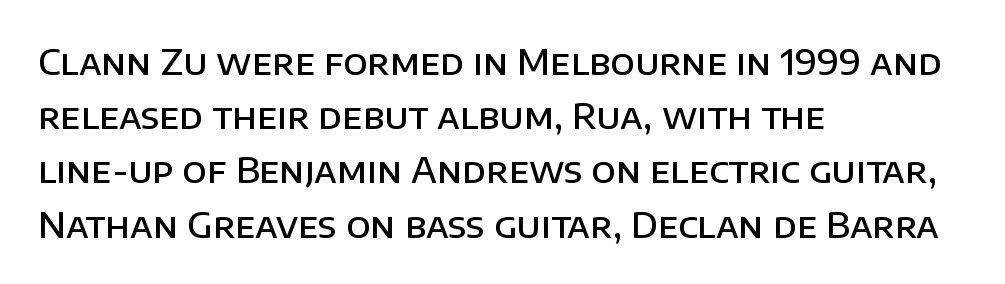
Q: Is the text bold? A: Semi-bold.
Q: Is the text italic (slanted)? A: No, it is upright.
Q: Is the typeface a serif or a sans-serif typeface? A: Sans-serif.
Q: Is the text underlined? A: No.
Q: How is the paragraph aligned? A: Left-aligned.
Q: Is the spacing between letters normal or unusually wide? A: Normal.
Q: Is the spacing between lines tight, normal or loose? A: Normal.
Q: Width (condensed, normal, or wide)? A: Normal.
Q: Stroke contrast? A: Low.
Q: x-height? A: Large.
Q: Monospaced? A: No.
